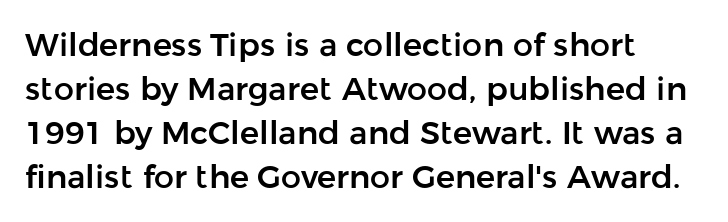
The image shows 32 px sans-serif type, upright; set normal line spacing (1.37x), normal letter spacing, not underlined; low stroke contrast and a medium x-height.
